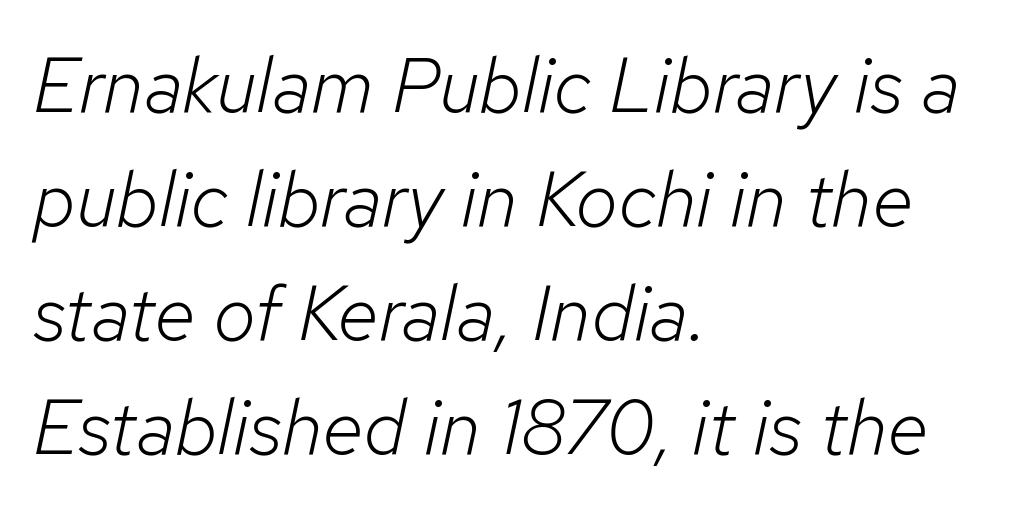
How are the letters spaced? Ordinarily, with no added tracking. These lines are rendered in a variable-pitch font. Quick note: italic. The glyphs are unaccompanied by any horizontal stroke below them. These lines stack with their left ends in a neat column.
